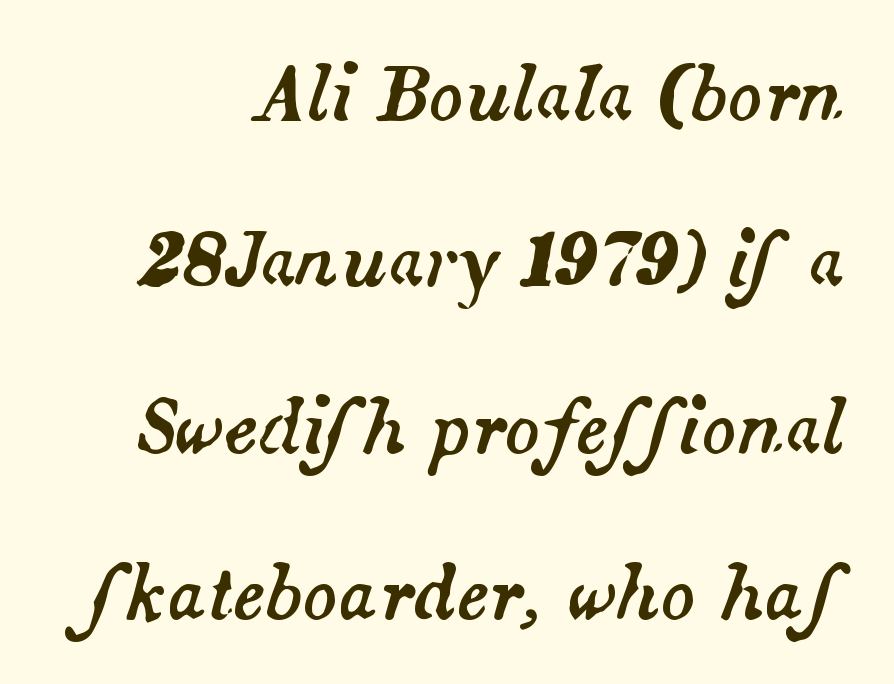
The image shows 72 px text type, italic (leaning right); set loose line spacing (2.31x), normal letter spacing, not underlined; medium stroke contrast and a small x-height.
